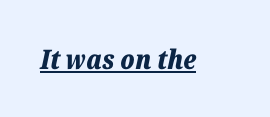
The image shows 27 px bold type, italic (leaning right); set normal letter spacing, underlined.
